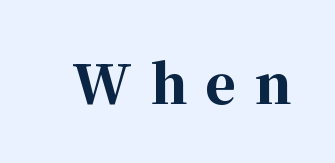
These lines are composed in type with serifs. Each letter keeps its own natural width here, so spacing adapts to shape. These lines were composed using upright roman letters. Students, note that the glyphs here are deliberately spaced far apart. The strokes are fattened all the way to bold.
